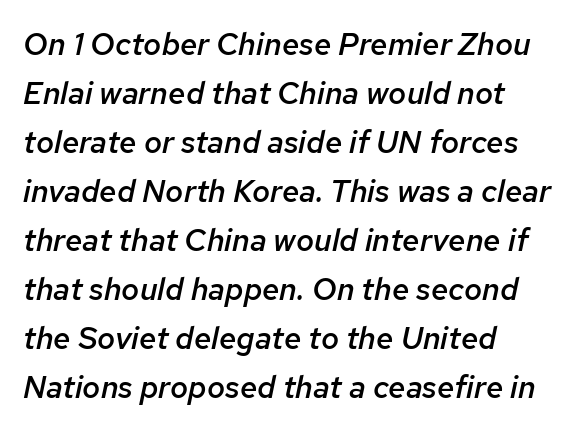
The letterforms sit shoulder to shoulder at normal distance. The gap between lines stays unmarked. Compared with an ordinary text face, these strokes are moderately heavier — a semibold. Reading down the block, your eye returns to a fixed left position each line. The letters advance in unequal steps, a hallmark of proportional type. Designer's note — italics engaged.
